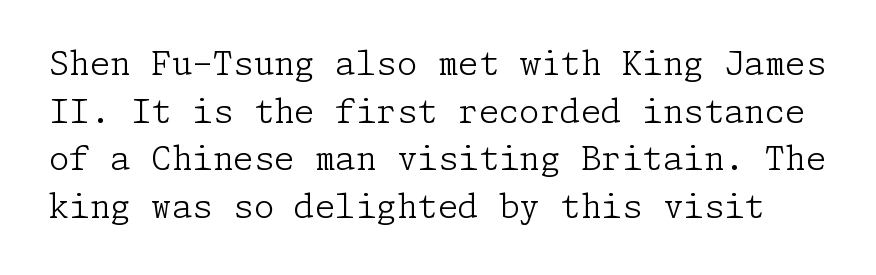
The typeface chosen for these lines features serifs. Glyph-to-glyph distance matches everyday printed text. Tall strokes in this sample are plumb rather than angled. Glance below the letters and you will spot only blank space.
